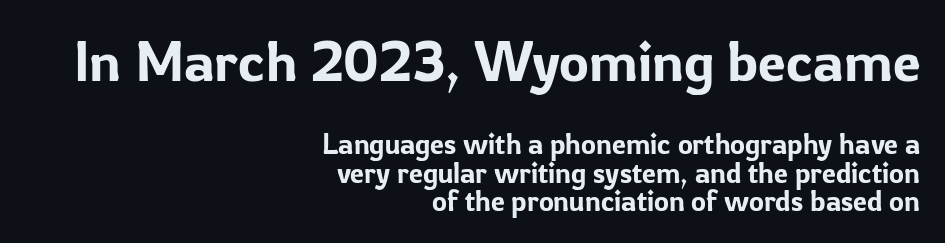
Q: Is the text italic (slanted)? A: No, it is upright.
Q: Is the typeface a serif or a sans-serif typeface? A: Sans-serif.
Q: Is the text underlined? A: No.
Q: How is the paragraph aligned? A: Right-aligned.
Q: Is the spacing between letters normal or unusually wide? A: Normal.
Q: Is the spacing between lines tight, normal or loose? A: Tight.
Q: Which block of text is set in a larger size, the first (top) or the second (bottom)? A: The first (top) one.
Q: Width (condensed, normal, or wide)? A: Normal.
Q: Stroke contrast? A: Low.
Q: x-height? A: Medium.
Q: Monospaced? A: No.
